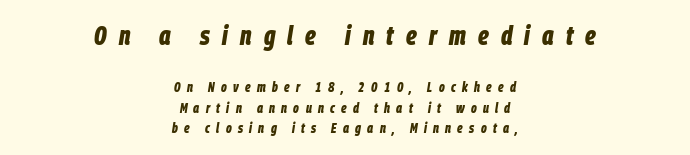
Q: Is the text bold? A: Yes.
Q: Is the text italic (slanted)? A: Yes, it leans right by about 9 degrees.
Q: Is the text underlined? A: No.
Q: How is the paragraph aligned? A: Centered.
Q: Is the spacing between letters normal or unusually wide? A: Unusually wide.
Q: Is the spacing between lines tight, normal or loose? A: Normal.
Q: Which block of text is set in a larger size, the first (top) or the second (bottom)? A: The first (top) one.
